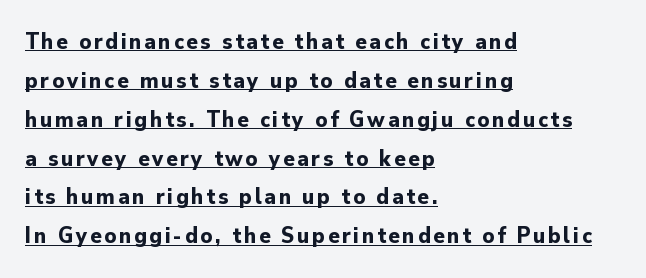
{"italic": "no", "bold": "yes", "underline": "yes", "align": "left", "line_spacing": "normal", "line_spacing_ratio": 1.69, "glyph_px": 23}
